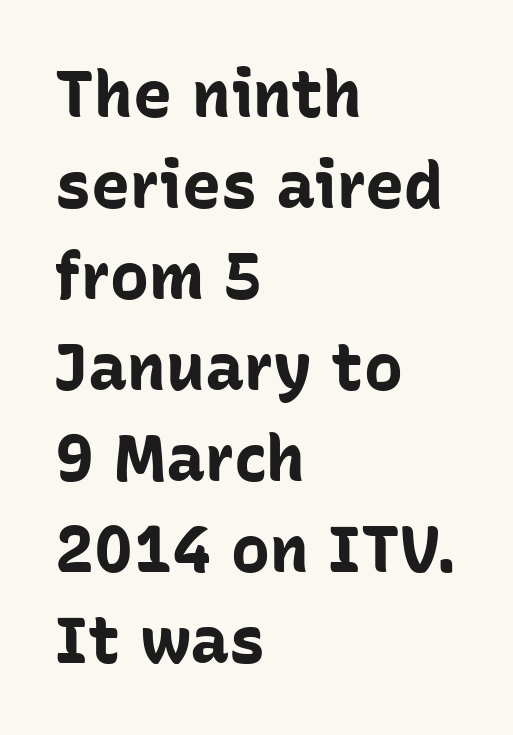
The leading is moderate, giving the passage an even texture. Which margin do the lines hug? The left one — the right edge is uneven. Plenty of ink on the page — the face is bold. Is this a fixed-width face? No — the glyphs have proportional, varying widths. Unlike italic type, these characters show no tilt at all.
